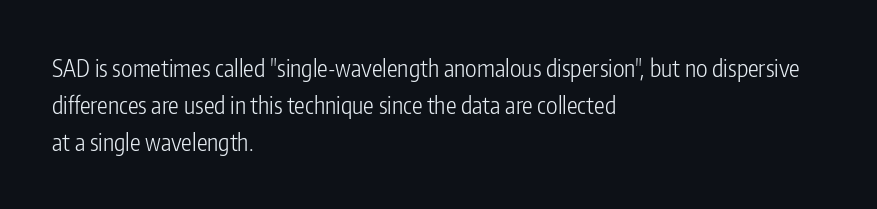
The image shows 24 px text type, upright; set left-aligned, normal line spacing (1.54x), normal letter spacing, not underlined.
